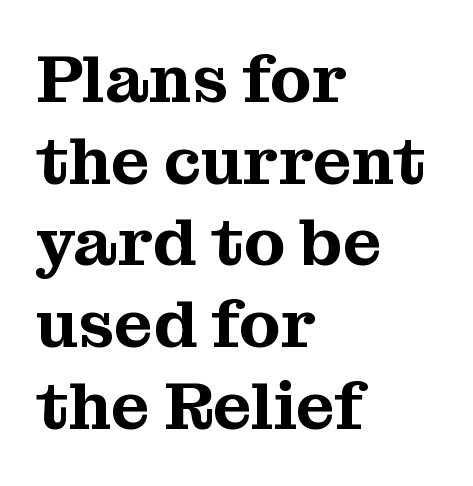
The image shows 67 px serif type, upright; set left-aligned, line spacing 1.22x, normal letter spacing, not underlined; medium stroke contrast and a medium x-height.
